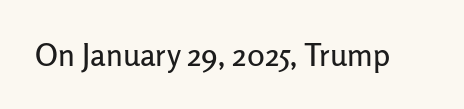
The image shows 31 px sans-serif type, upright; set normal letter spacing, not underlined; low stroke contrast and a medium x-height.
